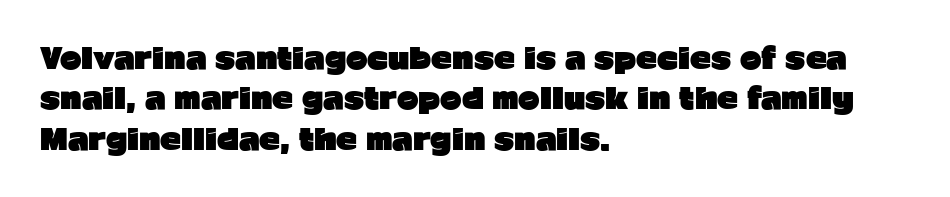
Tall strokes in this sample are plumb rather than angled. Do the characters align in a grid? No, the font is proportional. In terms of leading, this rendering sits right in the middle. Check under the words: just untouched page.
